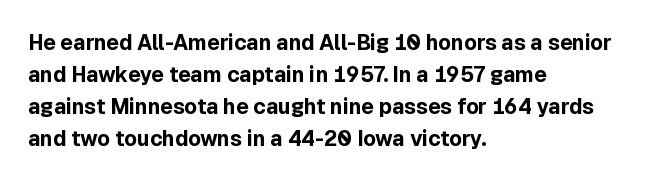
Q: Is the text bold? A: Yes.
Q: Is the text italic (slanted)? A: No, it is upright.
Q: Is the text underlined? A: No.
Q: How is the paragraph aligned? A: Left-aligned.
Q: Is the spacing between letters normal or unusually wide? A: Normal.
Q: Is the spacing between lines tight, normal or loose? A: Normal.
